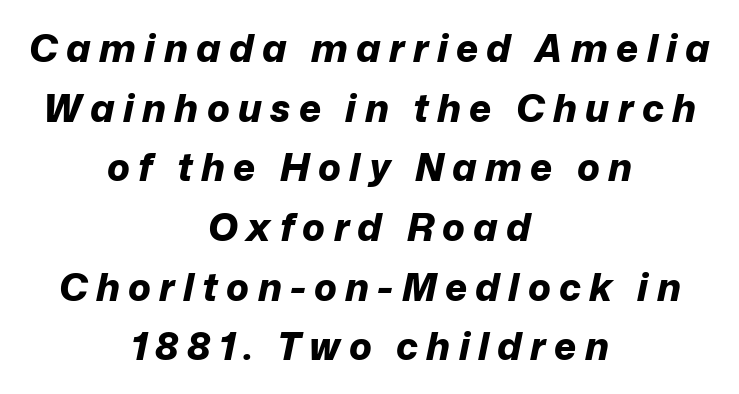
Letters rest on an invisible, unmarked baseline. Line spacing here is normal. Weight: bold. The line texture is sparse and dotted thanks to wide tracking. This is oblique type, the kind used for emphasis or titles. Teacher's note: observe the equal gaps on both sides — that is centered alignment.
